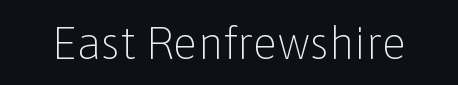
The text was rendered using a sans face with plain stroke endings. Tracking value appears to be zero — textbook default spacing. The cut favours lightness, reaching ordinary text weight at its darkest. This is the regular roman posture of the typeface. Spacing verdict: proportional, widths tailored to each character.
